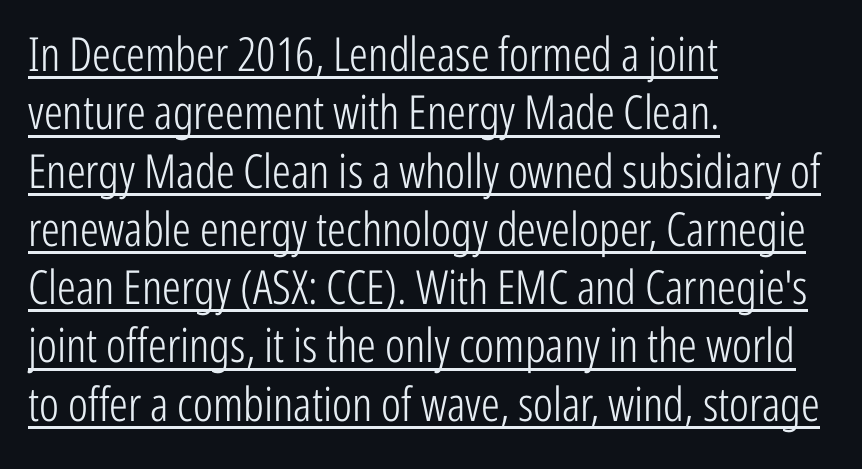
Q: Is the text bold? A: No.
Q: Is the text italic (slanted)? A: No, it is upright.
Q: Is the typeface a serif or a sans-serif typeface? A: Sans-serif.
Q: Is the text underlined? A: Yes.
Q: How is the paragraph aligned? A: Left-aligned.
Q: Is the spacing between letters normal or unusually wide? A: Normal.
Q: Width (condensed, normal, or wide)? A: Condensed.
Q: Stroke contrast? A: Low.
Q: x-height? A: Medium.
Q: Monospaced? A: No.
